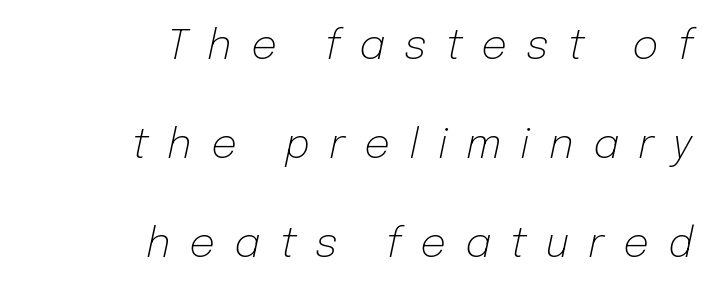
On a weight scale, this lands at 450 or below. Unmarked baselines from the first word to the last. You can tell it's italic because the verticals aren't actually vertical. Loosely led — the rows are spread out.
